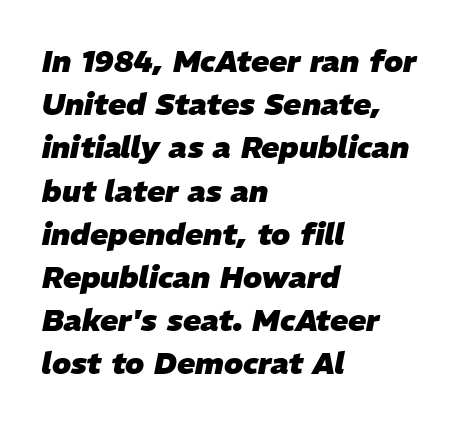
Q: Is the text bold? A: Yes.
Q: Is the text italic (slanted)? A: Yes, it leans right by about 11 degrees.
Q: Is the text underlined? A: No.
Q: How is the paragraph aligned? A: Left-aligned.
Q: Is the spacing between letters normal or unusually wide? A: Normal.
Q: Is the spacing between lines tight, normal or loose? A: Normal.
Q: Width (condensed, normal, or wide)? A: Normal.
Q: Stroke contrast? A: Low.
Q: x-height? A: Medium.
Q: Monospaced? A: No.
